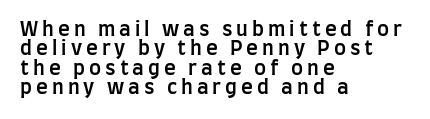
Q: Is the text bold? A: Semi-bold.
Q: Is the text italic (slanted)? A: No, it is upright.
Q: Is the text underlined? A: No.
Q: How is the paragraph aligned? A: Left-aligned.
Q: Is the spacing between letters normal or unusually wide? A: Unusually wide.
Q: Is the spacing between lines tight, normal or loose? A: Tight.
